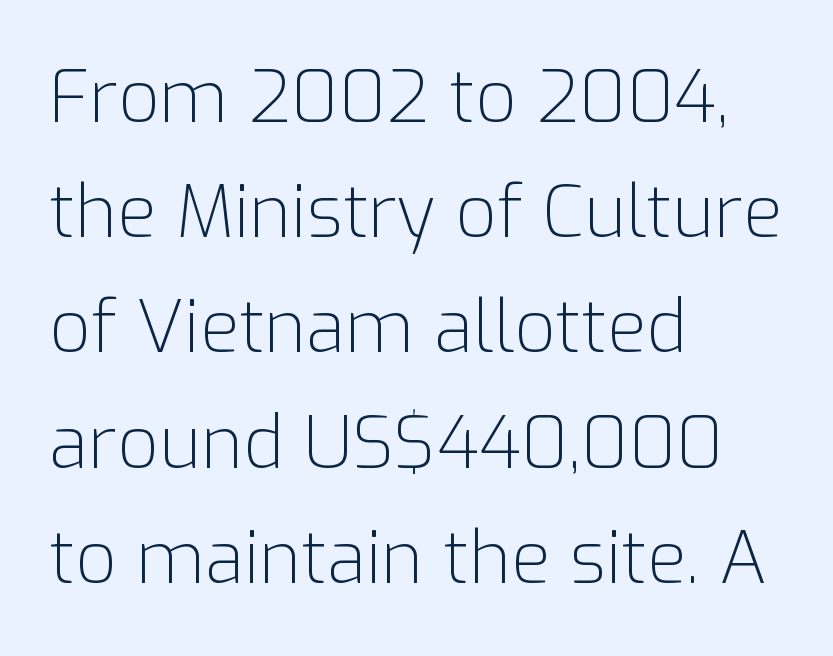
The image shows 72 px light sans-serif type, upright; set left-aligned, normal line spacing (1.6x), normal letter spacing, not underlined; low stroke contrast and a medium x-height.
